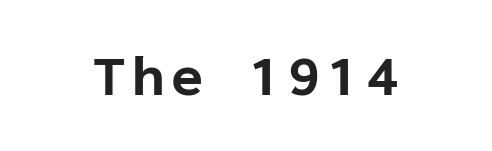
Q: Is the text bold? A: Yes.
Q: Is the text italic (slanted)? A: No, it is upright.
Q: Is the typeface a serif or a sans-serif typeface? A: Sans-serif.
Q: Is the text underlined? A: No.
Q: Width (condensed, normal, or wide)? A: Normal.
Q: Stroke contrast? A: Low.
Q: x-height? A: Medium.
Q: Monospaced? A: Yes.
